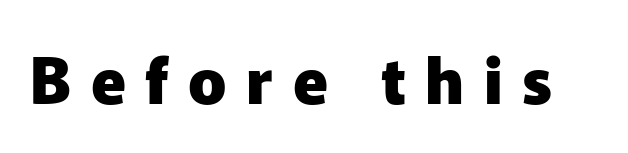
Has an underline been added? It has not. The rendering uses natural spacing where letterforms have individual widths. No italicization has been applied; the sample stays upright. The type is letterspaced generously, with wide tracking. The typesetting leans heavy: a genuine bold. The rendering shows plain stroke endings on the letterforms — a sans-serif design.
